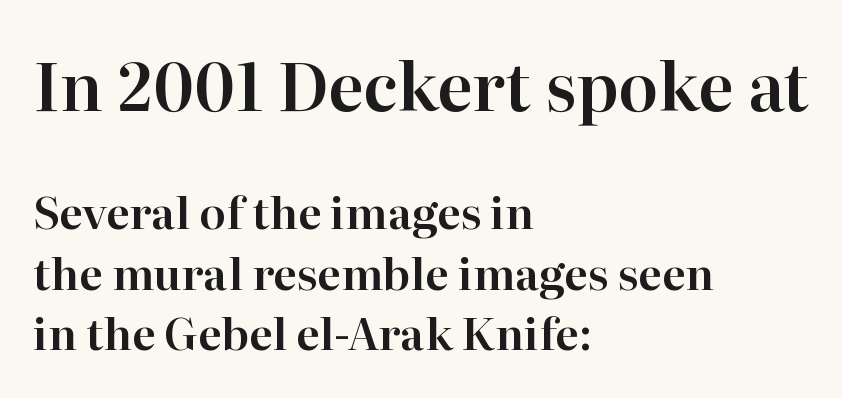
A typesetter would label this face a serif. Short note: letters normally spaced. Here the first block reads like a headline and the second like body copy. The ragged edge is on the right, which tells us the setting is flush left. Tall strokes in this sample are plumb rather than angled. Reading down the column, the eye jumps a familiar distance to each next line.
